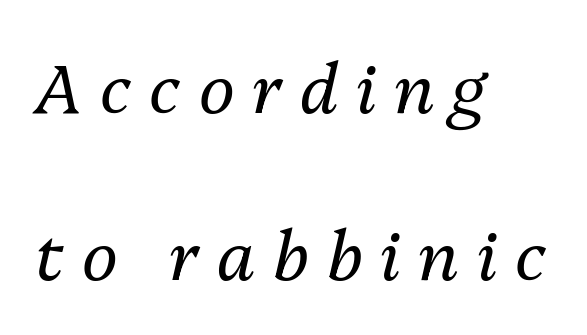
Layout note: lines flush left. The weight tops out at a normal text grade. The gap between lines stays unmarked. The line-height multiplier appears high, well above default. The passage shown has open, widely tracked lettering throughout. Italic: yes, the glyphs are oblique.
